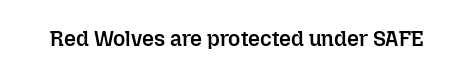
Q: Is the text bold? A: Semi-bold.
Q: Is the text italic (slanted)? A: No, it is upright.
Q: Is the text underlined? A: No.
Q: Is the spacing between letters normal or unusually wide? A: Normal.
